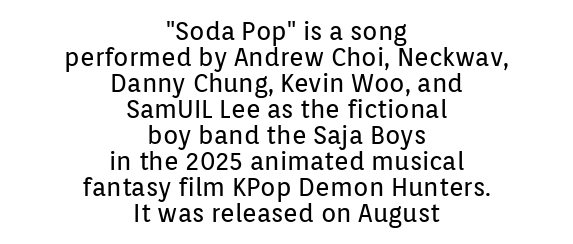
Q: Is the text bold? A: No.
Q: Is the text italic (slanted)? A: No, it is upright.
Q: Is the text underlined? A: No.
Q: How is the paragraph aligned? A: Centered.
Q: Is the spacing between letters normal or unusually wide? A: Normal.
Q: Is the spacing between lines tight, normal or loose? A: Tight.
